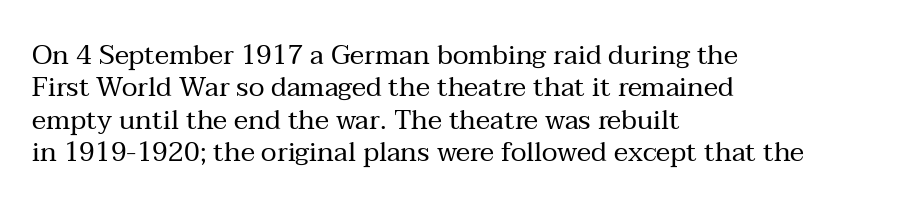
The image shows 27 px text type, upright; set left-aligned, line spacing 1.2x, normal letter spacing, not underlined.
